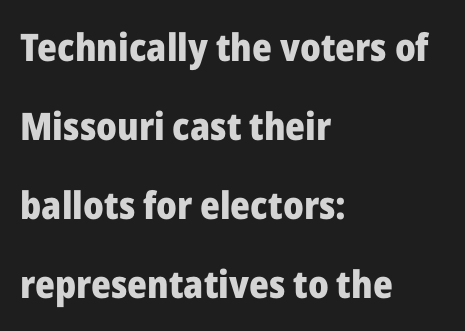
The image shows 38 px heavy sans-serif type, upright; set left-aligned, loose line spacing (2.08x), normal letter spacing, not underlined; low stroke contrast and a medium x-height.
